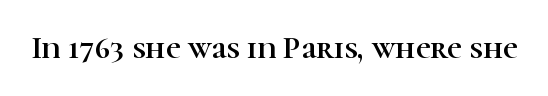
Examine the stroke ends and you'll spot serifs. Character widths vary here, with narrow letters taking less room than wide ones. The letters sit at their default tracking, neither squeezed nor spread. Posture: vertical. Letters rest on an invisible, unmarked baseline.
